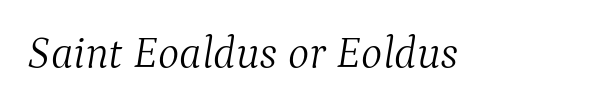
Q: Is the text bold? A: No.
Q: Is the text italic (slanted)? A: Yes, it leans right by about 9 degrees.
Q: Is the typeface a serif or a sans-serif typeface? A: Serif.
Q: Is the text underlined? A: No.
Q: Is the spacing between letters normal or unusually wide? A: Normal.
Q: Width (condensed, normal, or wide)? A: Normal.
Q: Stroke contrast? A: Medium.
Q: x-height? A: Medium.
Q: Monospaced? A: No.
